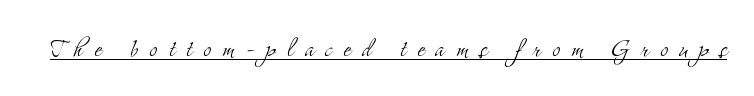
The characters display serif detailing at their extremities. The face used here appears with an underline applied. Look at the tracking — it's clearly loosened, letters drifting apart. Weight: in the light-to-regular range. The passage shown is typed in a proportional face where columns would drift.
